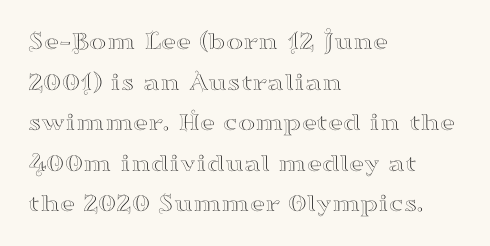
{"italic": "no", "underline": "no", "align": "left", "line_spacing": "normal", "line_spacing_ratio": 1.56, "letter_spacing": "normal", "letter_spacing_em": 0.0, "glyph_px": 26}
